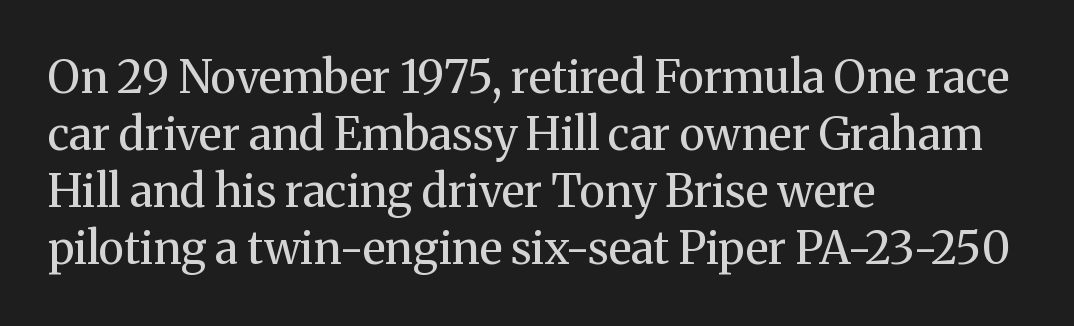
Q: Is the text bold? A: No.
Q: Is the text italic (slanted)? A: No, it is upright.
Q: Is the typeface a serif or a sans-serif typeface? A: Serif.
Q: Is the text underlined? A: No.
Q: How is the paragraph aligned? A: Left-aligned.
Q: Is the spacing between letters normal or unusually wide? A: Normal.
Q: Is the spacing between lines tight, normal or loose? A: Normal.
Q: Width (condensed, normal, or wide)? A: Normal.
Q: Stroke contrast? A: Medium.
Q: x-height? A: Medium.
Q: Monospaced? A: No.
